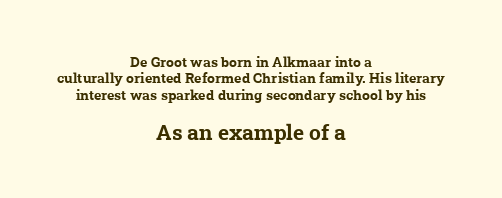
Q: Is the text bold? A: Yes.
Q: Is the text underlined? A: No.
Q: How is the paragraph aligned? A: Centered.
Q: Is the spacing between letters normal or unusually wide? A: Normal.
Q: Which block of text is set in a larger size, the first (top) or the second (bottom)? A: The second (bottom) one.
